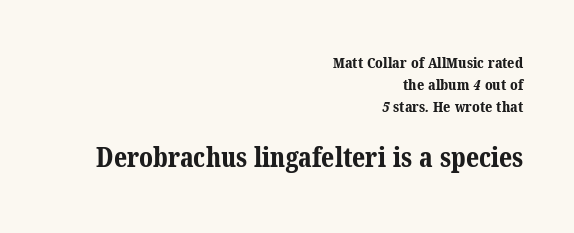
The image shows 27 px bold type; set right-aligned, normal line spacing (1.46x), normal letter spacing, not underlined; the second (bottom) block is 1.8x larger.
